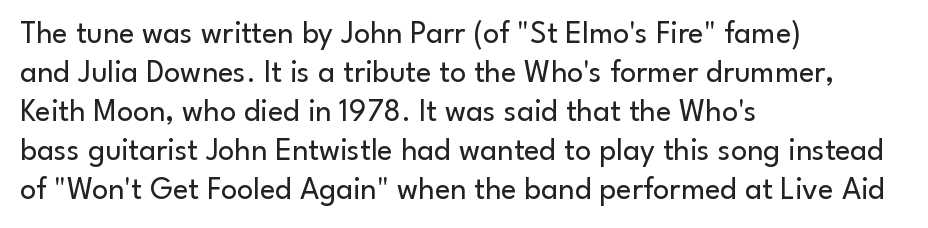
You could not count columns in this text — the font is proportionally spaced. All the whitespace from short lines collects on the right. Letters rest on an invisible, unmarked baseline. The passage shown is not bold in any degree. Grotesque or geometric, the face here clearly has no serifs.
